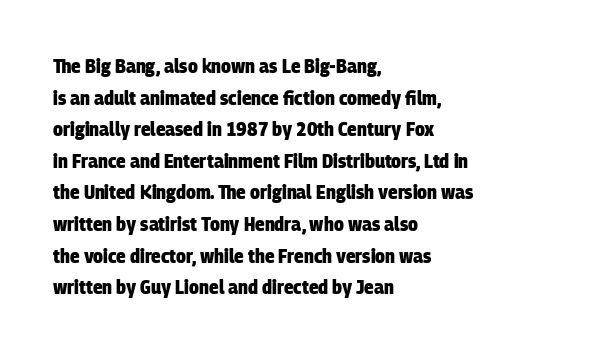
The image shows 20 px bold type; set left-aligned, normal line spacing (1.58x), normal letter spacing, not underlined.
